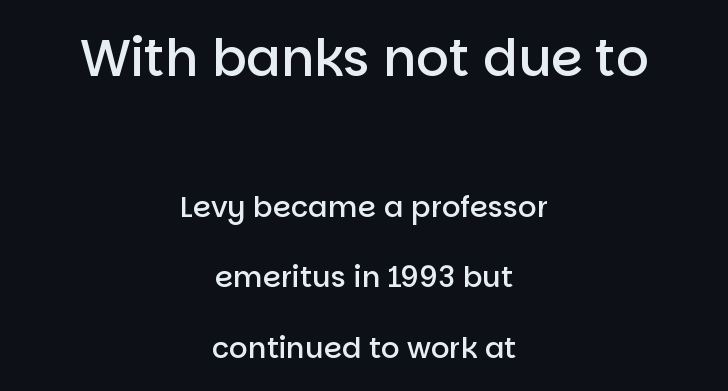
{"serif": "no", "italic": "no", "bold": "semi", "weight": "semibold", "width": "normal", "stroke_contrast": "low", "x_height": "large", "monospaced": "no", "underline": "no", "align": "center", "line_spacing": "loose", "line_spacing_ratio": 2.42, "letter_spacing": "normal", "letter_spacing_em": 0.0, "larger_block": "first", "size_ratio": 1.76, "glyph_px": 51}
